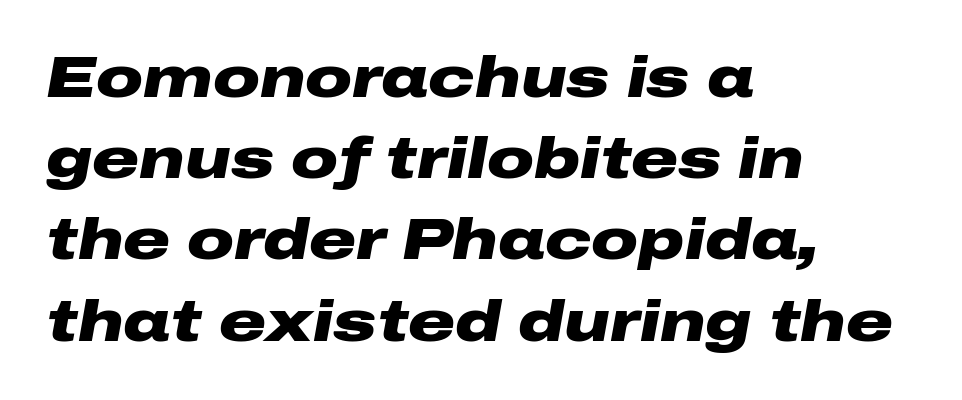
This rendering features lettering with no underline. Short and long lines alike share a common starting point at left. Interline gaps are of average width in this sample. Nobody touched the tracking dial on this one. This sample has the flowing, uneven cadence of proportional lettering. It's the slanting kind of type.
